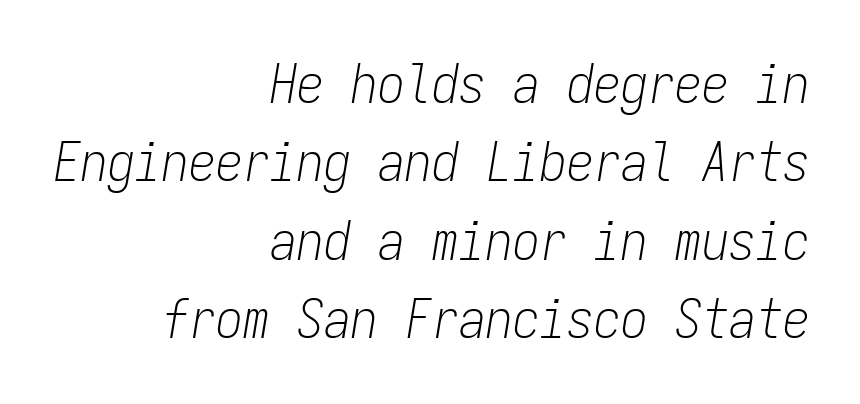
{"italic": "yes", "lean": "right", "slant_degrees": 9, "bold": "no", "weight": "light", "width": "condensed", "stroke_contrast": "low", "x_height": "medium", "monospaced": "yes", "underline": "no", "align": "right", "line_spacing": "normal", "line_spacing_ratio": 1.45, "letter_spacing": "normal", "letter_spacing_em": 0.0, "glyph_px": 54}
